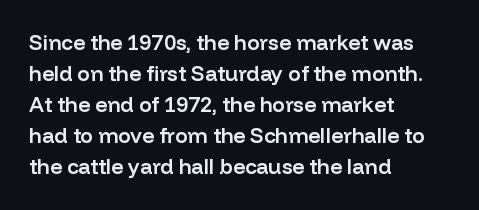
Q: Is the text bold? A: Semi-bold.
Q: Is the text italic (slanted)? A: No, it is upright.
Q: Is the text underlined? A: No.
Q: How is the paragraph aligned? A: Left-aligned.
Q: Is the spacing between letters normal or unusually wide? A: Normal.
Q: Is the spacing between lines tight, normal or loose? A: Normal.
